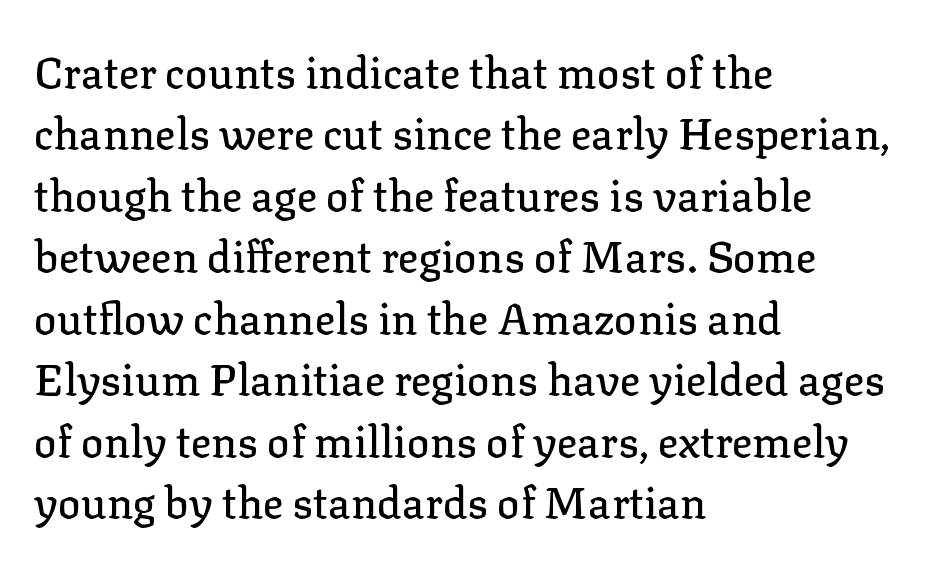
{"serif": "yes", "italic": "no", "width": "normal", "stroke_contrast": "low", "x_height": "medium", "monospaced": "no", "underline": "no", "align": "left", "line_spacing": "normal", "line_spacing_ratio": 1.43, "letter_spacing": "normal", "letter_spacing_em": 0.0, "glyph_px": 43}
